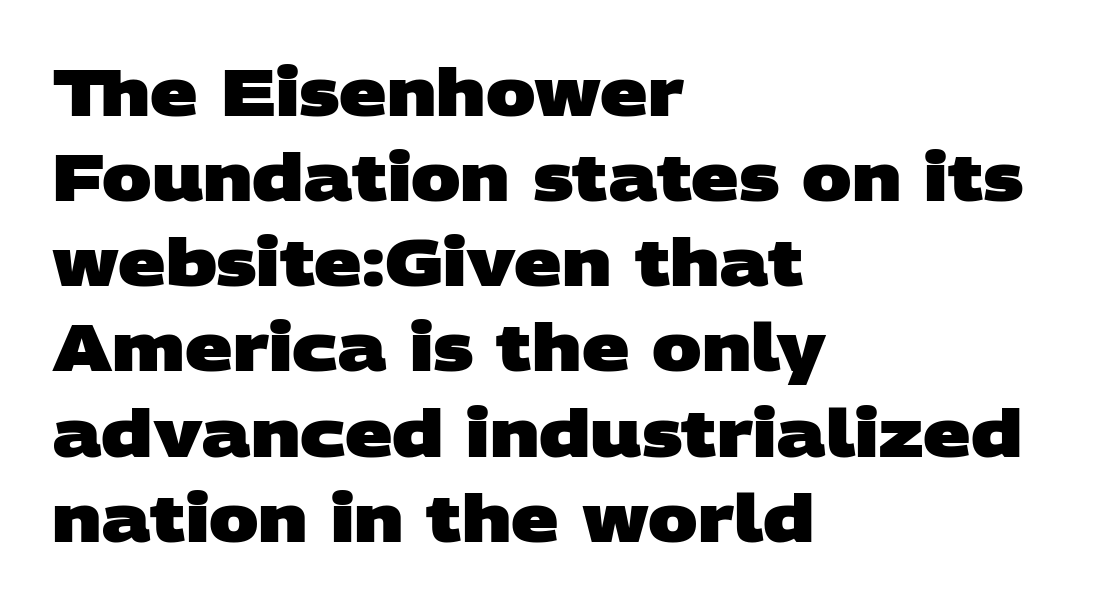
Students, note that the glyphs here touch the page at normal intervals. These lines are rendered in a variable-pitch font. In terms of letterform style, serifs are entirely absent. The rows are spaced the way most documents space them. The face used here has the dense, thick strokes of a bold.
